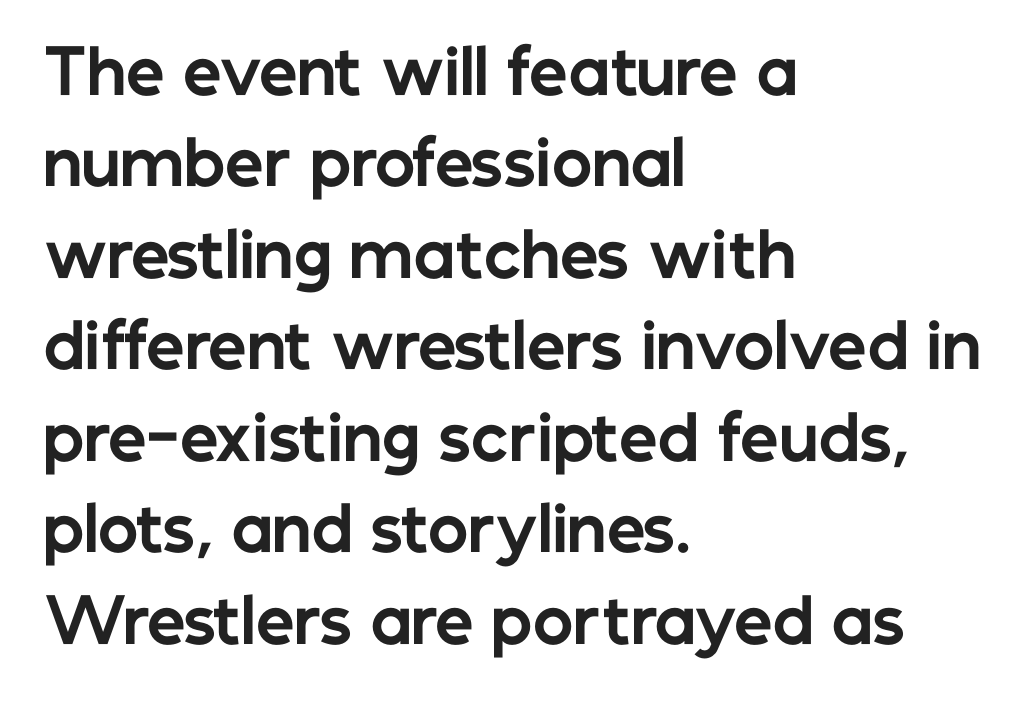
Q: Is the text bold? A: Yes.
Q: Is the text italic (slanted)? A: No, it is upright.
Q: Is the typeface a serif or a sans-serif typeface? A: Sans-serif.
Q: Is the text underlined? A: No.
Q: How is the paragraph aligned? A: Left-aligned.
Q: Is the spacing between letters normal or unusually wide? A: Normal.
Q: Is the spacing between lines tight, normal or loose? A: Normal.
Q: Width (condensed, normal, or wide)? A: Normal.
Q: Stroke contrast? A: Low.
Q: x-height? A: Medium.
Q: Monospaced? A: No.
